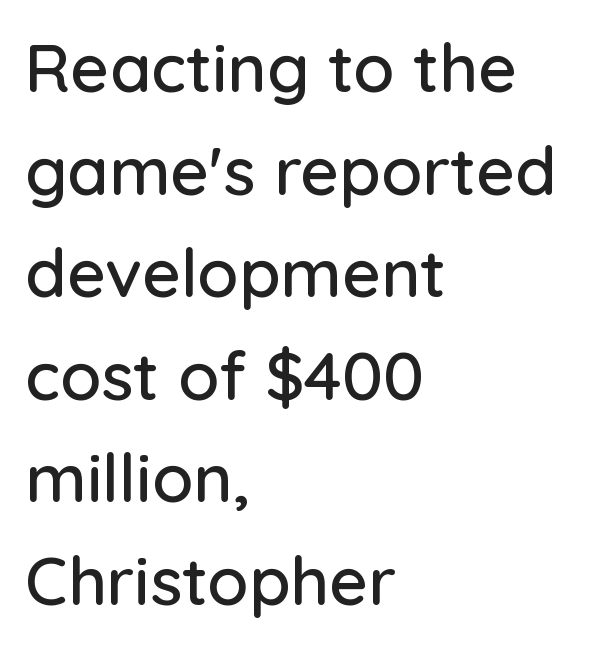
The image shows 67 px sans-serif type, upright; set left-aligned, normal line spacing (1.53x), normal letter spacing, not underlined; low stroke contrast and a medium x-height.
